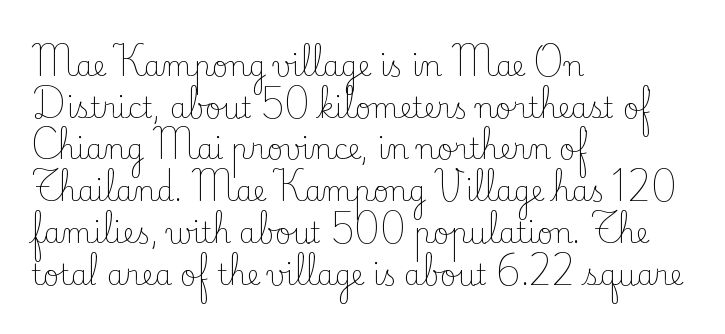
{"serif": "yes", "italic": "no", "bold": "no", "weight": "light", "width": "normal", "stroke_contrast": "low", "x_height": "small", "monospaced": "no", "underline": "no", "align": "left", "line_spacing": "normal", "line_spacing_ratio": 1.49, "letter_spacing": "normal", "letter_spacing_em": 0.0, "glyph_px": 28}
